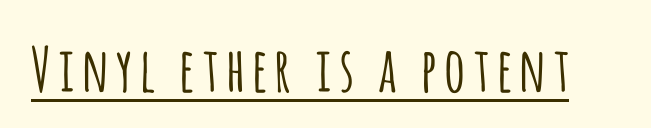
{"serif": "no", "italic": "no", "width": "condensed", "stroke_contrast": "low", "x_height": "large", "monospaced": "no", "underline": "yes", "glyph_px": 61}
